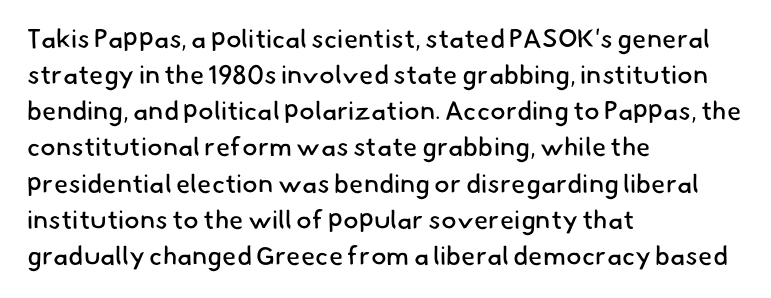
Q: Is the text bold? A: No.
Q: Is the text underlined? A: No.
Q: How is the paragraph aligned? A: Left-aligned.
Q: Is the spacing between letters normal or unusually wide? A: Normal.
Q: Is the spacing between lines tight, normal or loose? A: Normal.
